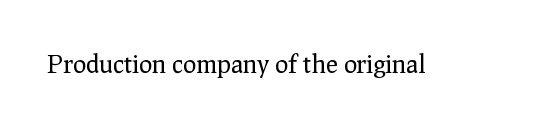
{"italic": "no", "bold": "no", "underline": "no", "letter_spacing": "normal", "letter_spacing_em": 0.0, "glyph_px": 25}
